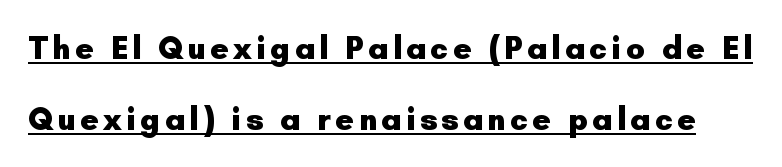
{"serif": "no", "italic": "no", "bold": "yes", "weight": "heavy", "width": "normal", "stroke_contrast": "low", "x_height": "small", "monospaced": "no", "underline": "yes", "line_spacing": "loose", "line_spacing_ratio": 2.21, "glyph_px": 32}
